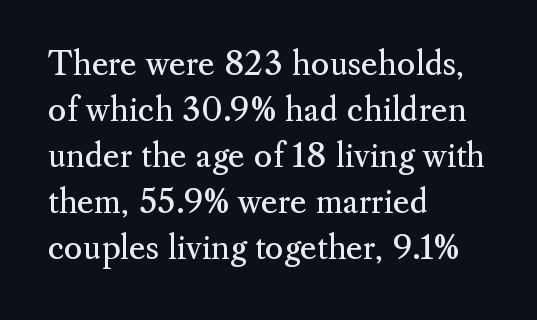
The image shows 32 px regular-weight serif type, upright; set left-aligned, normal line spacing (1.44x), normal letter spacing, not underlined; medium stroke contrast and a small x-height.
